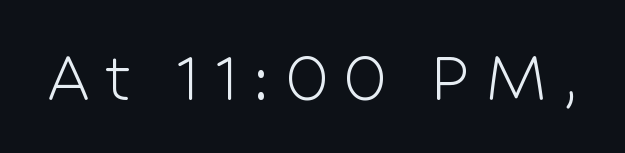
A light-to-regular cut is what we see here. Note: no serifs on the glyphs. The passage shown is typed in a proportional face where columns would drift. Descenders are the only things crossing below the line.
